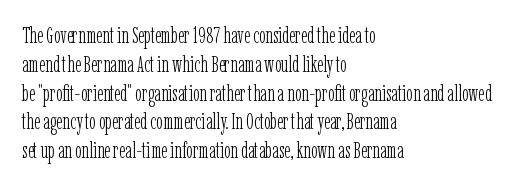
{"italic": "no", "bold": "no", "underline": "no", "align": "left", "line_spacing": "normal", "line_spacing_ratio": 1.31, "letter_spacing": "normal", "letter_spacing_em": 0.0, "glyph_px": 22}
